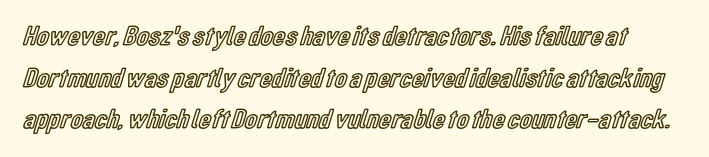
{"width": "condensed", "x_height": "medium", "monospaced": "no", "underline": "no", "line_spacing": "normal", "line_spacing_ratio": 1.49, "letter_spacing": "normal", "letter_spacing_em": 0.0, "glyph_px": 28}
